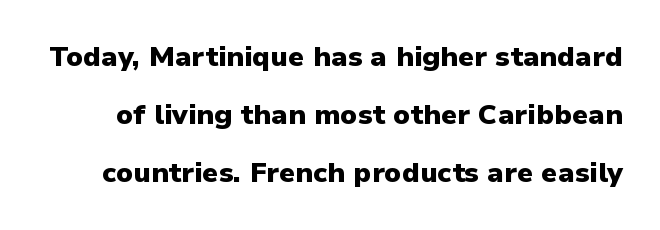
The image shows 28 px heavy sans-serif type, upright; set loose line spacing (2.08x), normal letter spacing, not underlined; low stroke contrast and a medium x-height.
